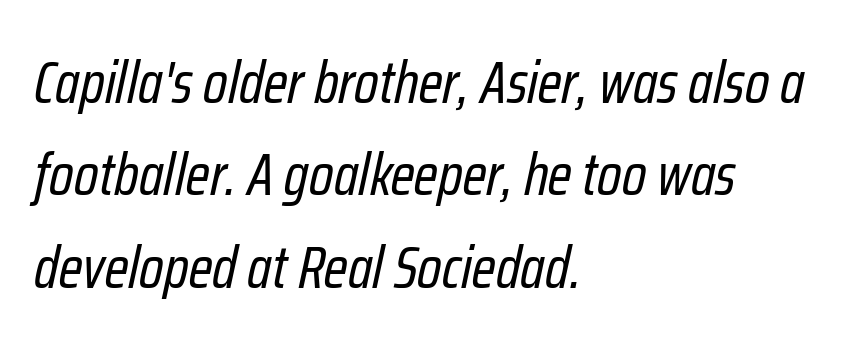
Q: Is the text bold? A: No.
Q: Is the text italic (slanted)? A: Yes, it leans right by about 12 degrees.
Q: Is the text underlined? A: No.
Q: How is the paragraph aligned? A: Left-aligned.
Q: Is the spacing between letters normal or unusually wide? A: Normal.
Q: Is the spacing between lines tight, normal or loose? A: Normal.
Q: Width (condensed, normal, or wide)? A: Condensed.
Q: Stroke contrast? A: Low.
Q: x-height? A: Medium.
Q: Monospaced? A: No.
